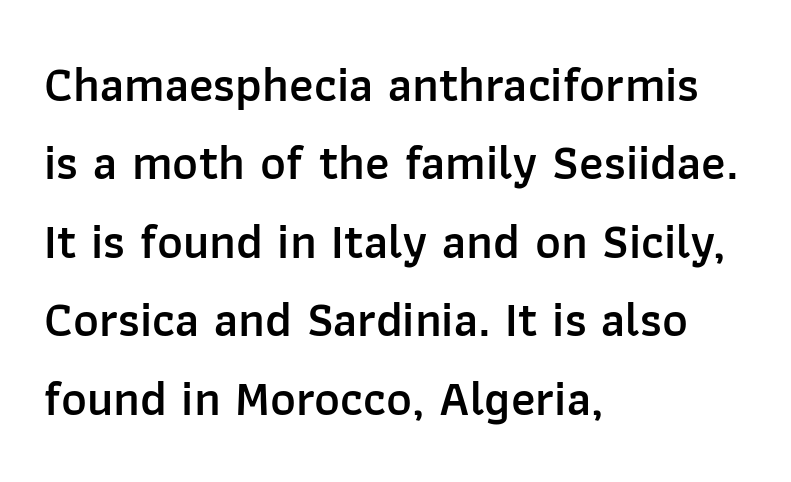
Q: Is the text bold? A: Semi-bold.
Q: Is the text italic (slanted)? A: No, it is upright.
Q: Is the typeface a serif or a sans-serif typeface? A: Sans-serif.
Q: Is the text underlined? A: No.
Q: How is the paragraph aligned? A: Left-aligned.
Q: Is the spacing between letters normal or unusually wide? A: Normal.
Q: Is the spacing between lines tight, normal or loose? A: Normal.
Q: Width (condensed, normal, or wide)? A: Normal.
Q: Stroke contrast? A: Low.
Q: x-height? A: Medium.
Q: Monospaced? A: No.
